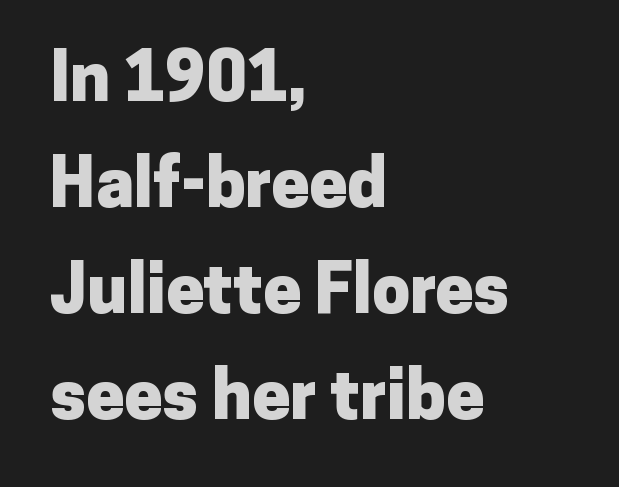
Q: Is the text bold? A: Yes.
Q: Is the text italic (slanted)? A: No, it is upright.
Q: Is the typeface a serif or a sans-serif typeface? A: Sans-serif.
Q: Is the text underlined? A: No.
Q: How is the paragraph aligned? A: Left-aligned.
Q: Is the spacing between letters normal or unusually wide? A: Normal.
Q: Is the spacing between lines tight, normal or loose? A: Normal.
Q: Width (condensed, normal, or wide)? A: Normal.
Q: Stroke contrast? A: Low.
Q: x-height? A: Medium.
Q: Monospaced? A: No.
